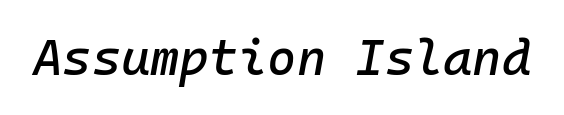
The image shows 50 px text type, italic (leaning right), monospaced; set normal letter spacing, not underlined; low stroke contrast and a medium x-height.
